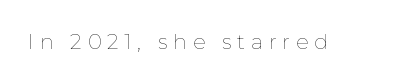
The image shows 21 px text type, upright; set unusually wide letter spacing (+0.27 em), not underlined.
